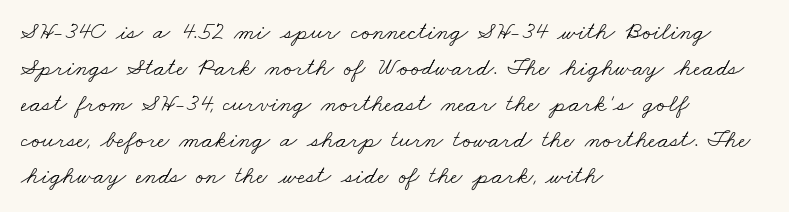
{"bold": "no", "underline": "no", "align": "left", "line_spacing": "normal", "line_spacing_ratio": 1.44, "letter_spacing": "normal", "letter_spacing_em": 0.0, "glyph_px": 25}
